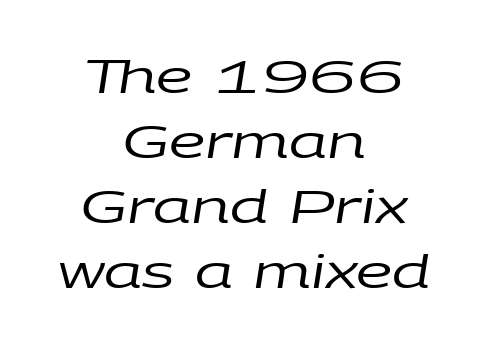
Every character sits at an angle, as italics do. A typesetter would call this proportional, since set widths differ per character. This rendering uses center alignment, leaving both contours irregular but symmetric. Counters stay open thanks to moderate or lighter strokes. Compared with typical paragraphs, the rows here are spaced about the same. Letters rest on an invisible, unmarked baseline.
